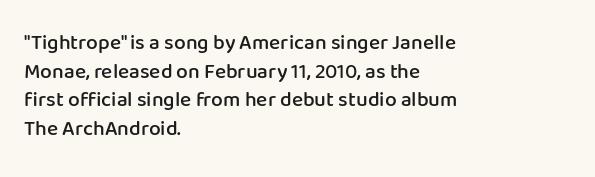
{"italic": "no", "bold": "semi", "underline": "no", "align": "left", "line_spacing": "normal", "line_spacing_ratio": 1.36, "letter_spacing": "normal", "letter_spacing_em": 0.0, "glyph_px": 21}
